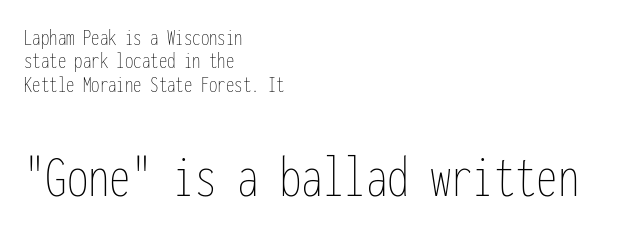
Underline: absent. The composition opens small and finishes big. The passage shown stacks its lines with hardly any gap. Think of a typewriter: that constant character pitch is what you see here.
